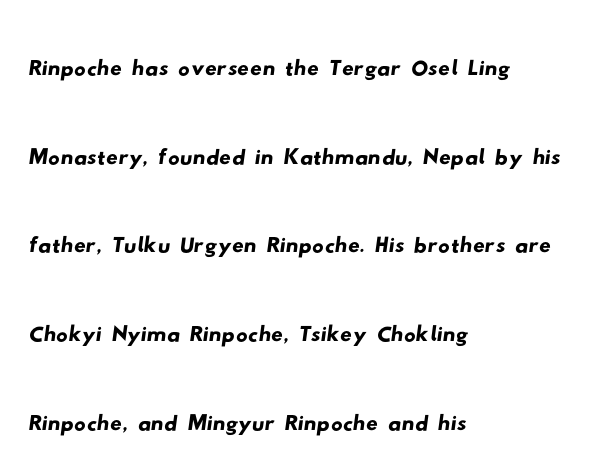
Q: Is the typeface a serif or a sans-serif typeface? A: Sans-serif.
Q: Is the text underlined? A: No.
Q: How is the paragraph aligned? A: Left-aligned.
Q: Is the spacing between letters normal or unusually wide? A: Normal.
Q: Is the spacing between lines tight, normal or loose? A: Normal.
Q: Width (condensed, normal, or wide)? A: Wide.
Q: Stroke contrast? A: Low.
Q: x-height? A: Small.
Q: Monospaced? A: No.
